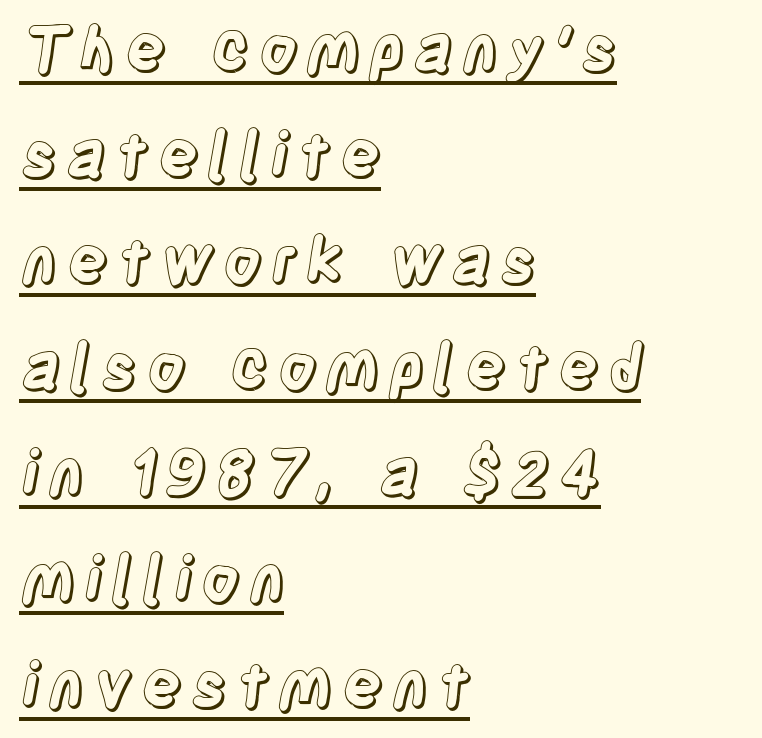
Note the varied advance widths — an 'i' is clearly narrower than an 'm'. Compared with a centered layout, this one pins lines to the left instead. Honestly, the underline is the first thing you notice here.
